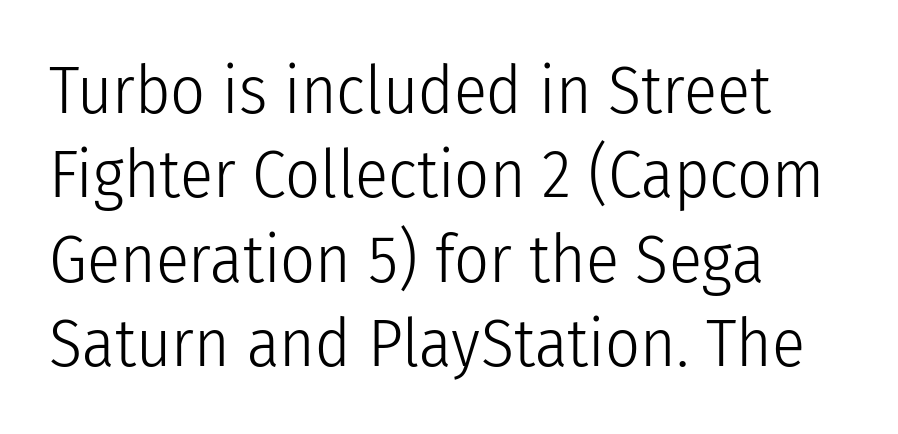
{"serif": "no", "italic": "no", "bold": "no", "weight": "light", "width": "condensed", "stroke_contrast": "low", "x_height": "medium", "monospaced": "no", "underline": "no", "align": "left", "line_spacing_ratio": 1.24, "letter_spacing": "normal", "letter_spacing_em": 0.0, "glyph_px": 68}
